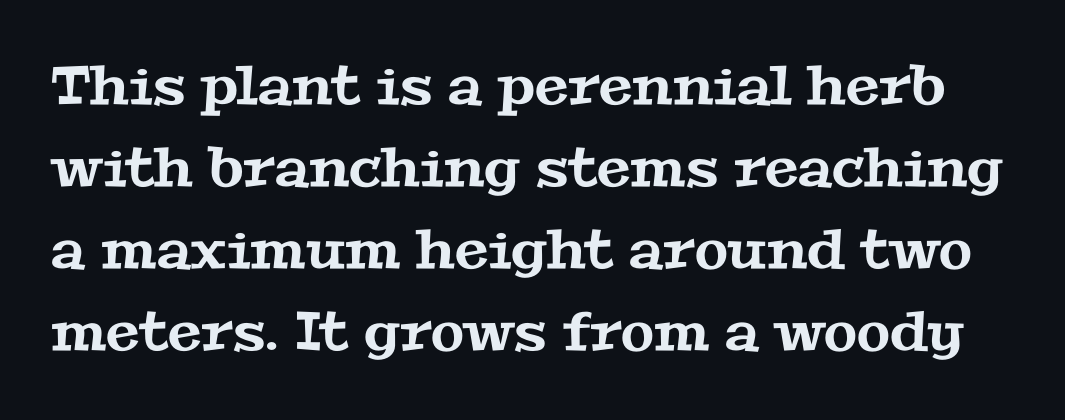
The image shows 54 px wide serif type; set normal line spacing (1.52x), normal letter spacing, not underlined; medium stroke contrast and a medium x-height.
